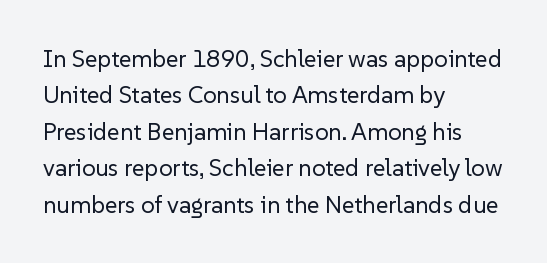
{"italic": "no", "bold": "no", "underline": "no", "align": "left", "line_spacing": "normal", "line_spacing_ratio": 1.52, "letter_spacing": "normal", "letter_spacing_em": 0.0, "glyph_px": 24}
